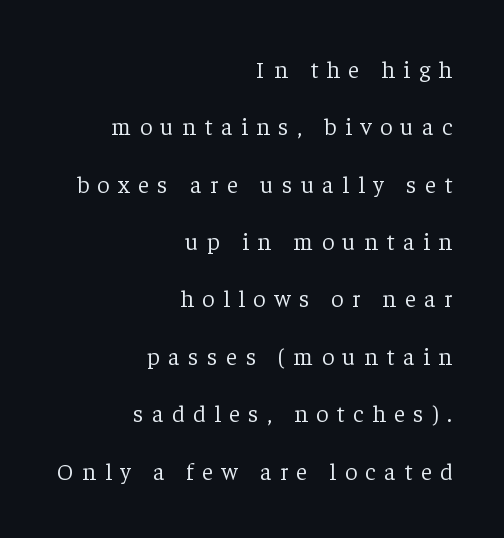
Q: Is the text bold? A: No.
Q: Is the text italic (slanted)? A: No, it is upright.
Q: Is the text underlined? A: No.
Q: How is the paragraph aligned? A: Right-aligned.
Q: Is the spacing between letters normal or unusually wide? A: Unusually wide.
Q: Is the spacing between lines tight, normal or loose? A: Loose.
